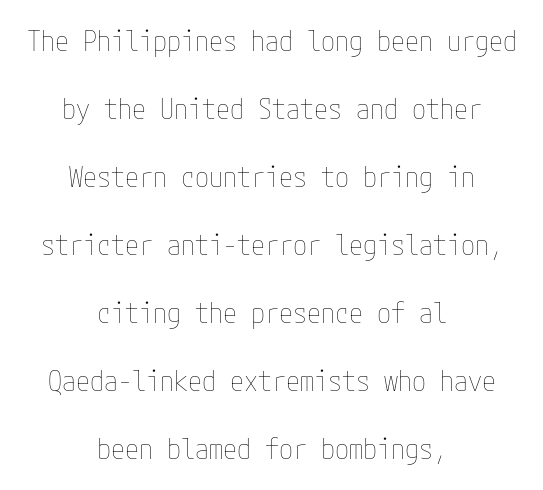
Q: Is the text bold? A: No.
Q: Is the text italic (slanted)? A: No, it is upright.
Q: Is the text underlined? A: No.
Q: How is the paragraph aligned? A: Centered.
Q: Is the spacing between letters normal or unusually wide? A: Normal.
Q: Is the spacing between lines tight, normal or loose? A: Loose.
Q: Width (condensed, normal, or wide)? A: Condensed.
Q: Stroke contrast? A: Low.
Q: x-height? A: Medium.
